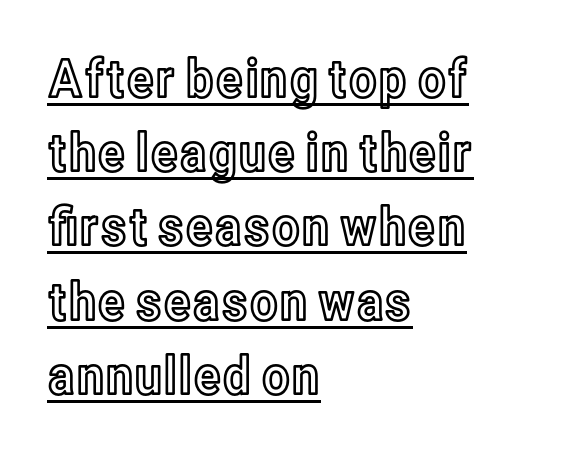
Layout note: lines flush left. It's the straight-up-and-down kind of type. The space between consecutive lines is moderate. Students, observe the line beneath the letters — that is underlining. Between one letter and the next there's only the usual sliver of space. You could not count columns in this text — the font is proportionally spaced.
